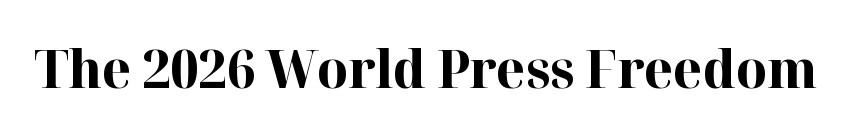
{"serif": "yes", "italic": "no", "bold": "yes", "weight": "bold", "width": "normal", "stroke_contrast": "high", "x_height": "medium", "monospaced": "no", "underline": "no", "letter_spacing": "normal", "letter_spacing_em": 0.0, "glyph_px": 53}
